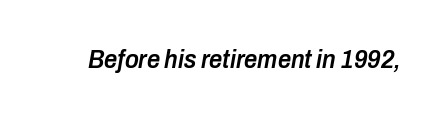
Q: Is the text bold? A: Semi-bold.
Q: Is the text italic (slanted)? A: Yes, it leans right by about 10 degrees.
Q: Is the text underlined? A: No.
Q: Is the spacing between letters normal or unusually wide? A: Normal.
